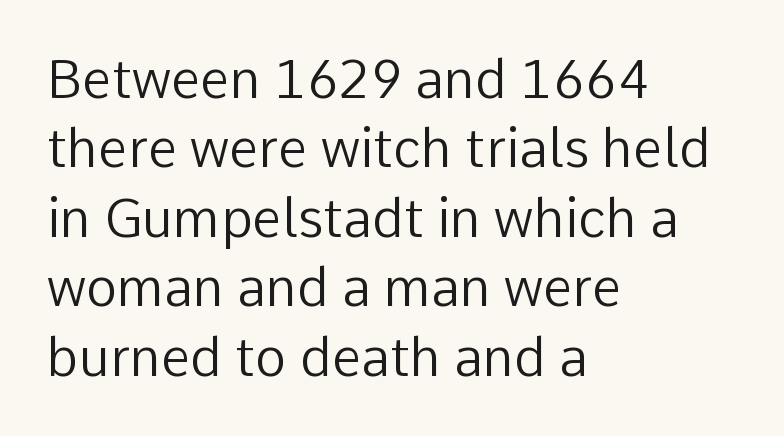
The image shows 53 px regular-weight sans-serif type, upright; set left-aligned, normal line spacing (1.31x), normal letter spacing, not underlined; low stroke contrast and a medium x-height.
